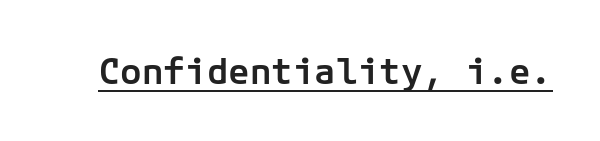
Regarding serifs, this sample does without them. Upright lettering throughout. The typesetting leans somewhat heavy: a semibold. A continuous stroke trails under the words, as in a hyperlink.
